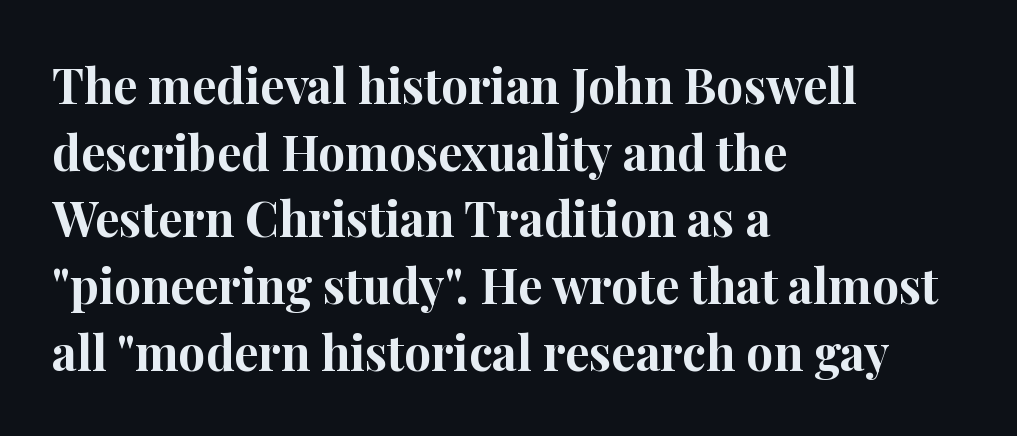
Q: Is the text bold? A: Yes.
Q: Is the text italic (slanted)? A: No, it is upright.
Q: Is the typeface a serif or a sans-serif typeface? A: Serif.
Q: Is the text underlined? A: No.
Q: How is the paragraph aligned? A: Left-aligned.
Q: Is the spacing between letters normal or unusually wide? A: Normal.
Q: Is the spacing between lines tight, normal or loose? A: Normal.
Q: Width (condensed, normal, or wide)? A: Normal.
Q: Stroke contrast? A: High.
Q: x-height? A: Medium.
Q: Monospaced? A: No.
